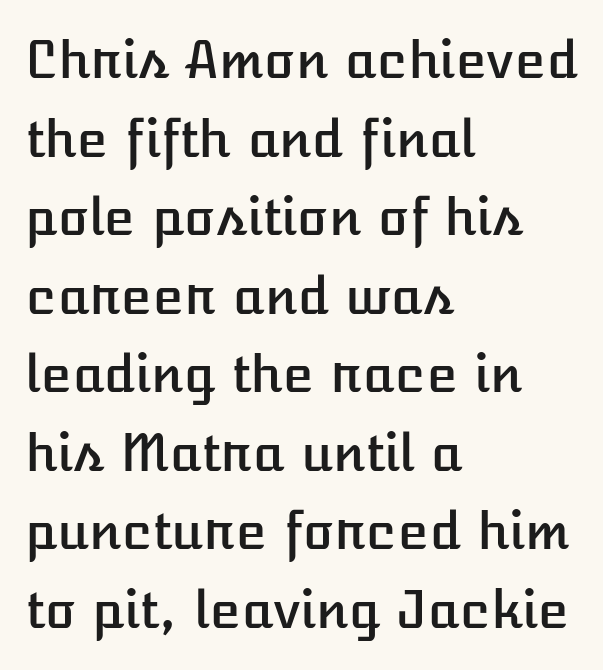
The setting favours the left margin, as ordinary paragraphs usually do. Tall strokes in this sample are plumb rather than angled. Quick note: interline space is typical. You could not count columns in this text — the font is proportionally spaced. Each row of text sits above clean, open space. The tracking reads as untouched default to a designer's eye.
